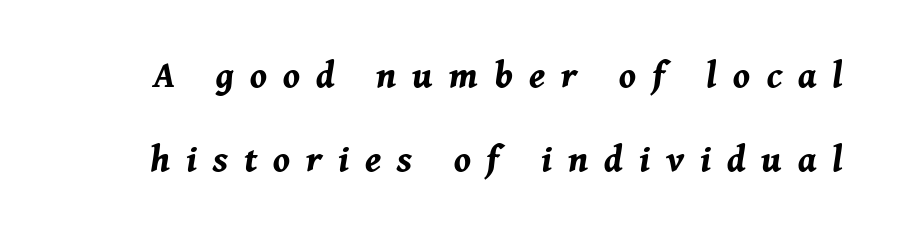
Q: Is the text bold? A: Yes.
Q: Is the text italic (slanted)? A: Yes, it leans right by about 11 degrees.
Q: Is the text underlined? A: No.
Q: Is the spacing between letters normal or unusually wide? A: Unusually wide.
Q: Is the spacing between lines tight, normal or loose? A: Loose.
Q: Width (condensed, normal, or wide)? A: Normal.
Q: Stroke contrast? A: Medium.
Q: x-height? A: Medium.
Q: Monospaced? A: No.
